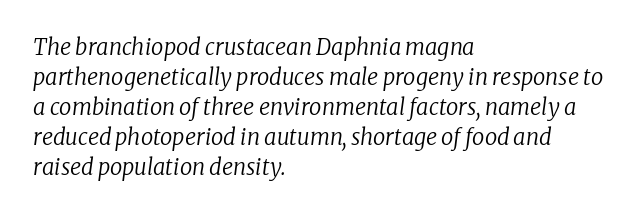
Unmarked baselines from the first word to the last. Notice how the passage keeps a crisp vertical edge on the left only. Reading down the column, the eye jumps a familiar distance to each next line. The rendering keeps characters at their native spacing.
